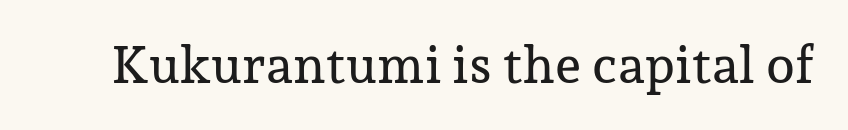
A clean baseline with only descenders dipping below it. To sum up the face: it has serifs. This rendering leaves character spacing at its baseline value. Rendered with straight, roman letterforms. Here the designer chose a conventional face with non-uniform glyph widths.
